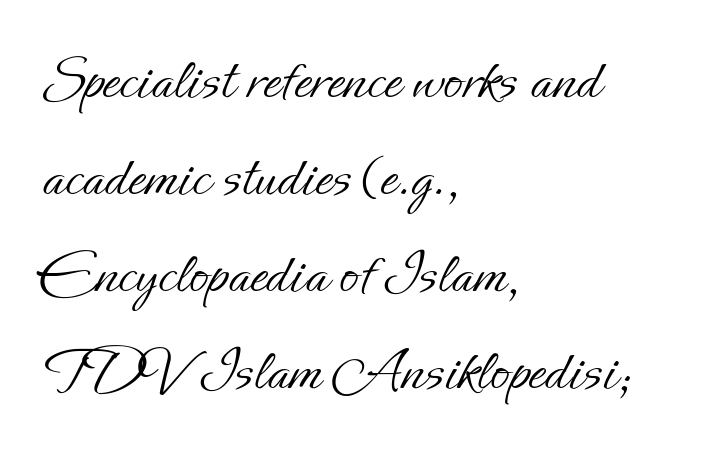
The image shows 63 px light type; set left-aligned, normal line spacing (1.54x), normal letter spacing, not underlined; low stroke contrast and a small x-height.
